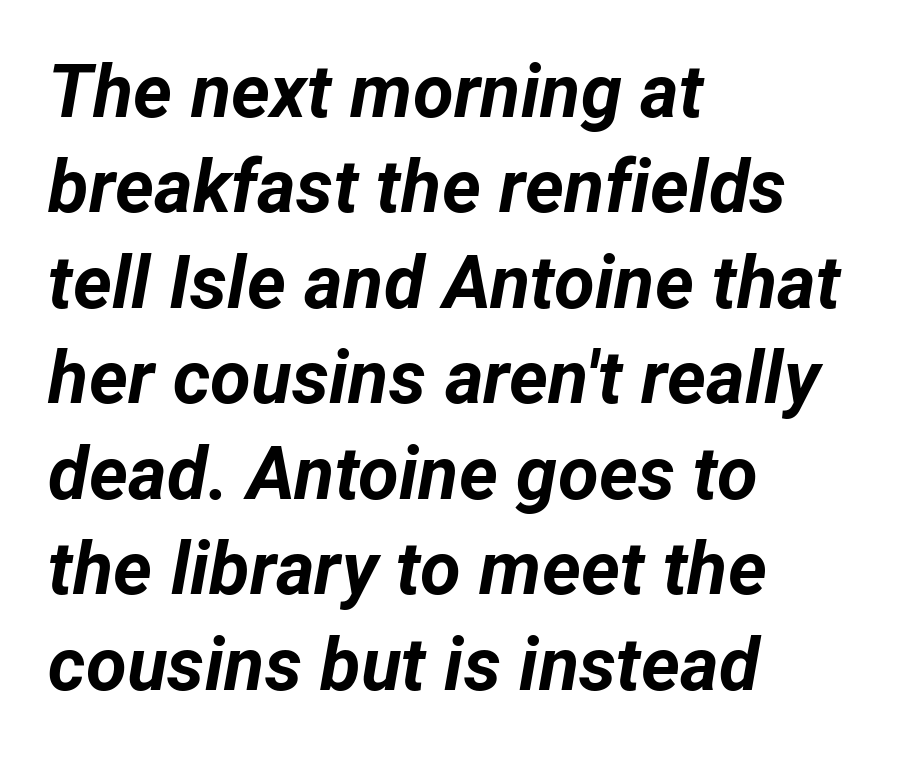
Letter spacing: default. The baseline area is clear. Horizontally, the lines are justified to the leading edge only. Line spacing here is normal. Weight check: bold — yes, fully. Do the characters align in a grid? No, the font is proportional.
